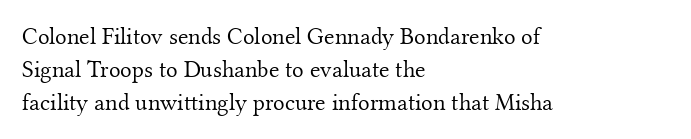
Horizontally, the lines are justified to the leading edge only. A roman cut, with each character standing at attention. The lines sit at an ordinary, default distance from one another. The font sits on the lighter half of the weight spectrum, regular included. Just letters on the line, the space beneath them empty. Standard letterfit; no display-style spreading of the glyphs.
